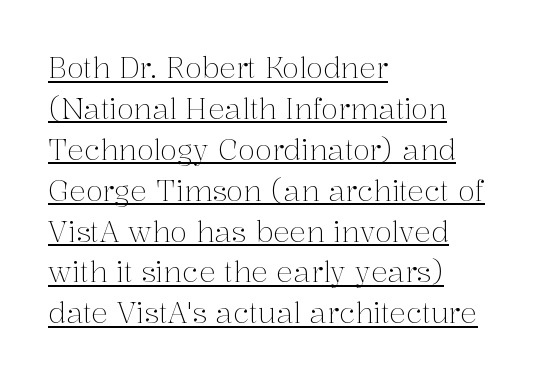
{"serif": "yes", "italic": "no", "bold": "no", "weight": "light", "width": "normal", "stroke_contrast": "medium", "x_height": "medium", "monospaced": "no", "underline": "yes", "align": "left", "line_spacing": "normal", "line_spacing_ratio": 1.46, "letter_spacing": "normal", "letter_spacing_em": 0.0, "glyph_px": 28}
